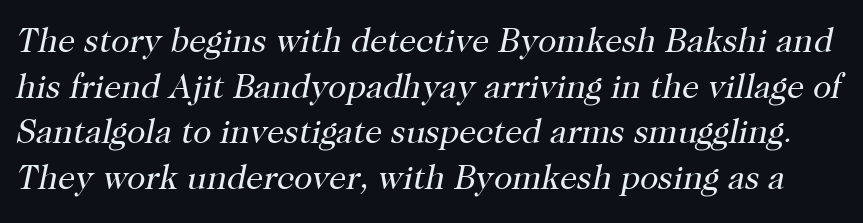
Q: Is the text bold? A: No.
Q: Is the text italic (slanted)? A: Yes, it leans right by about 12 degrees.
Q: Is the typeface a serif or a sans-serif typeface? A: Serif.
Q: Is the text underlined? A: No.
Q: Is the spacing between letters normal or unusually wide? A: Normal.
Q: Is the spacing between lines tight, normal or loose? A: Normal.
Q: Width (condensed, normal, or wide)? A: Normal.
Q: Stroke contrast? A: High.
Q: x-height? A: Medium.
Q: Monospaced? A: No.
